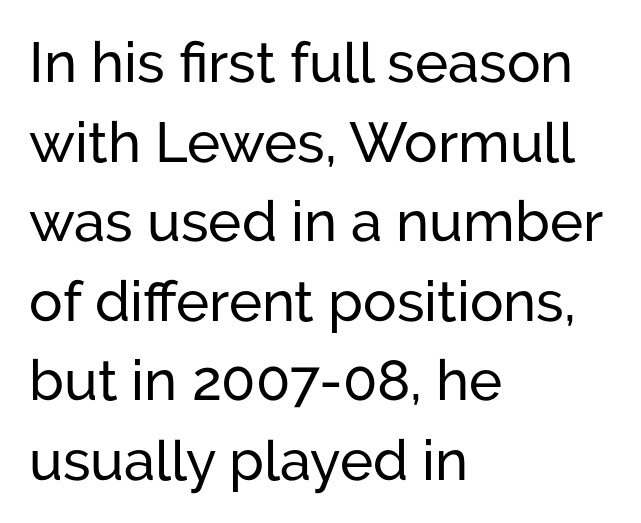
The image shows 56 px sans-serif type, upright; set left-aligned, normal line spacing (1.42x), normal letter spacing, not underlined; low stroke contrast and a medium x-height.
